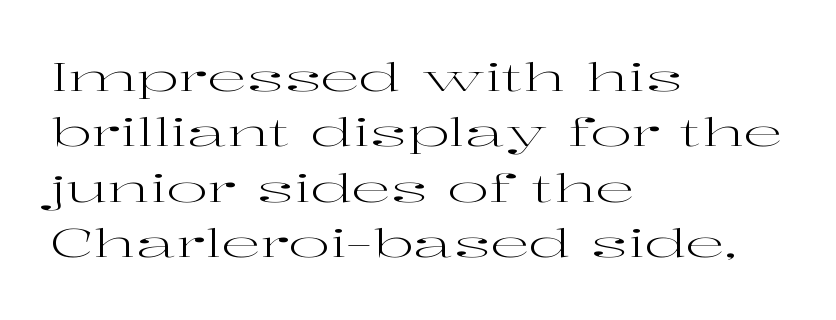
The image shows 39 px regular-weight, wide serif type, upright; set left-aligned, normal line spacing (1.42x), normal letter spacing, not underlined; high stroke contrast and a medium x-height.
